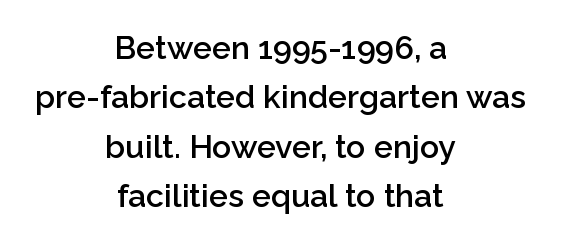
Q: Is the text bold? A: Semi-bold.
Q: Is the text italic (slanted)? A: No, it is upright.
Q: Is the typeface a serif or a sans-serif typeface? A: Sans-serif.
Q: Is the text underlined? A: No.
Q: How is the paragraph aligned? A: Centered.
Q: Is the spacing between letters normal or unusually wide? A: Normal.
Q: Is the spacing between lines tight, normal or loose? A: Normal.
Q: Width (condensed, normal, or wide)? A: Normal.
Q: Stroke contrast? A: Low.
Q: x-height? A: Medium.
Q: Monospaced? A: No.
